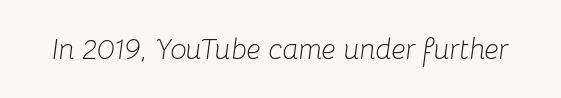
The image shows 29 px light type, italic (leaning right); set normal letter spacing, not underlined; low stroke contrast and a medium x-height.
